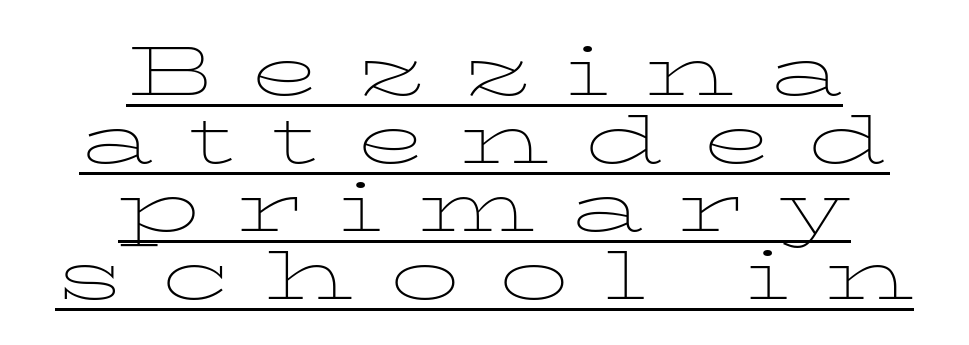
{"serif": "yes", "italic": "no", "bold": "no", "weight": "thin", "width": "wide", "stroke_contrast": "low", "x_height": "medium", "monospaced": "no", "underline": "yes", "align": "center", "line_spacing": "tight", "line_spacing_ratio": 0.97, "letter_spacing": "wide", "letter_spacing_em": 0.5, "glyph_px": 70}
